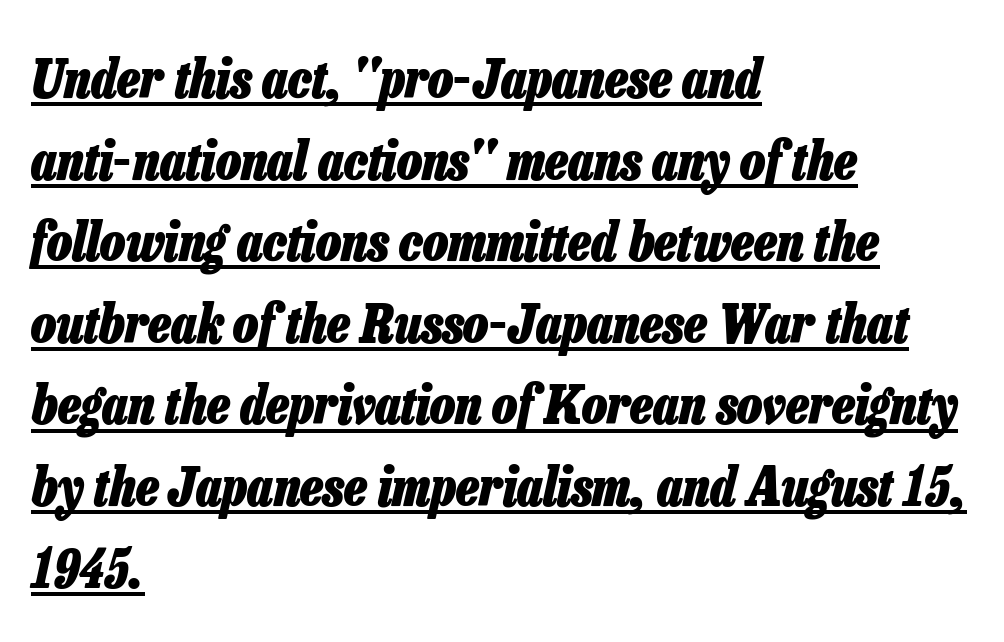
Q: Is the text bold? A: Yes.
Q: Is the text italic (slanted)? A: Yes, it leans right by about 13 degrees.
Q: Is the text underlined? A: Yes.
Q: How is the paragraph aligned? A: Left-aligned.
Q: Is the spacing between letters normal or unusually wide? A: Normal.
Q: Is the spacing between lines tight, normal or loose? A: Normal.
Q: Width (condensed, normal, or wide)? A: Condensed.
Q: Stroke contrast? A: Low.
Q: x-height? A: Medium.
Q: Monospaced? A: No.
